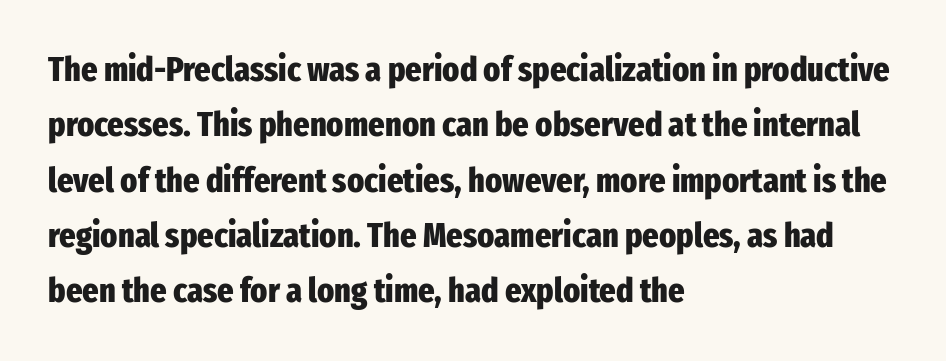
{"serif": "no", "italic": "no", "bold": "yes", "weight": "heavy", "width": "condensed", "stroke_contrast": "low", "x_height": "medium", "monospaced": "no", "underline": "no", "align": "left", "line_spacing": "normal", "line_spacing_ratio": 1.58, "letter_spacing": "normal", "letter_spacing_em": 0.0, "glyph_px": 35}
